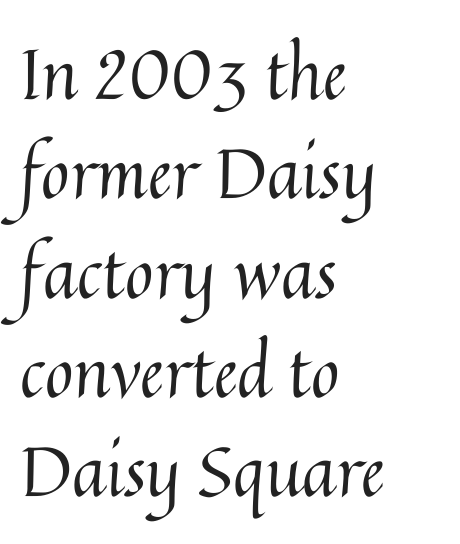
Q: Is the text bold? A: No.
Q: Is the text italic (slanted)? A: Yes.
Q: Is the text underlined? A: No.
Q: How is the paragraph aligned? A: Left-aligned.
Q: Is the spacing between letters normal or unusually wide? A: Normal.
Q: Is the spacing between lines tight, normal or loose? A: Normal.
Q: Width (condensed, normal, or wide)? A: Normal.
Q: Stroke contrast? A: Medium.
Q: x-height? A: Medium.
Q: Monospaced? A: No.
